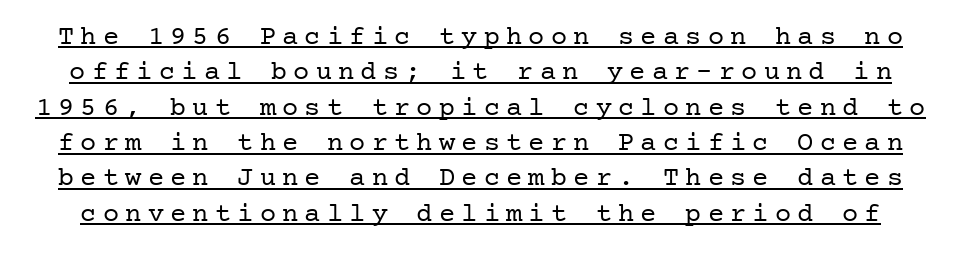
The specimen reads as upright at a glance. Here the glyphs are tracked loosely, breaking word shapes into spaced letters. Regarding leading, the lines here are spaced in the standard way. The font is comparable to plain body text, perhaps lighter. The lettering is marked with a stroke running underneath it.
